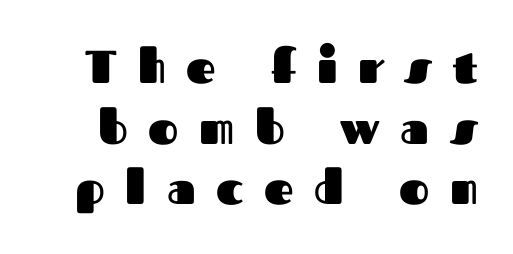
The image shows 46 px heavy sans-serif type, upright; set normal line spacing (1.32x), unusually wide letter spacing (+0.45 em), not underlined; medium stroke contrast and a medium x-height.
